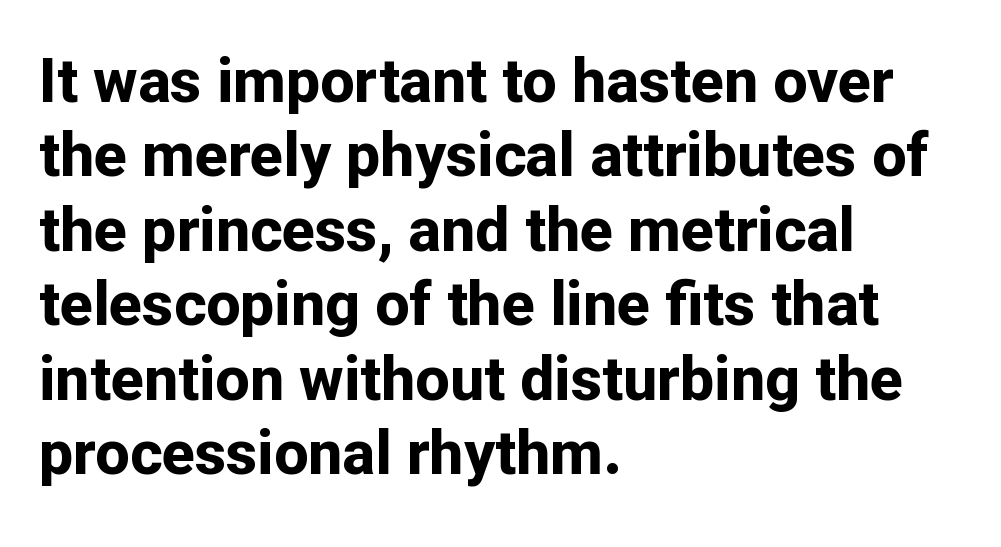
Q: Is the text bold? A: Yes.
Q: Is the text italic (slanted)? A: No, it is upright.
Q: Is the typeface a serif or a sans-serif typeface? A: Sans-serif.
Q: Is the text underlined? A: No.
Q: How is the paragraph aligned? A: Left-aligned.
Q: Is the spacing between letters normal or unusually wide? A: Normal.
Q: Width (condensed, normal, or wide)? A: Normal.
Q: Stroke contrast? A: Low.
Q: x-height? A: Medium.
Q: Monospaced? A: No.
